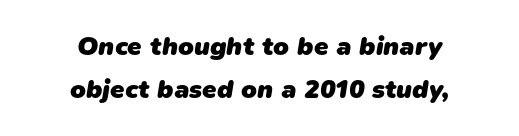
{"bold": "yes", "underline": "no", "align": "center", "line_spacing": "normal", "line_spacing_ratio": 1.65, "letter_spacing": "normal", "letter_spacing_em": 0.0, "glyph_px": 26}
